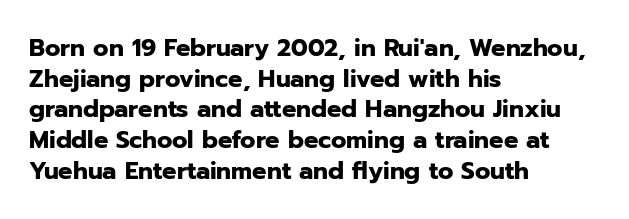
{"italic": "no", "bold": "yes", "underline": "no", "align": "left", "line_spacing": "normal", "line_spacing_ratio": 1.28, "letter_spacing": "normal", "letter_spacing_em": 0.0, "glyph_px": 24}
